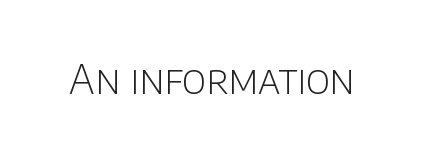
Q: Is the text bold? A: No.
Q: Is the text italic (slanted)? A: No, it is upright.
Q: Is the typeface a serif or a sans-serif typeface? A: Sans-serif.
Q: Is the text underlined? A: No.
Q: Is the spacing between letters normal or unusually wide? A: Normal.
Q: Width (condensed, normal, or wide)? A: Normal.
Q: Stroke contrast? A: Low.
Q: x-height? A: Large.
Q: Monospaced? A: No.
